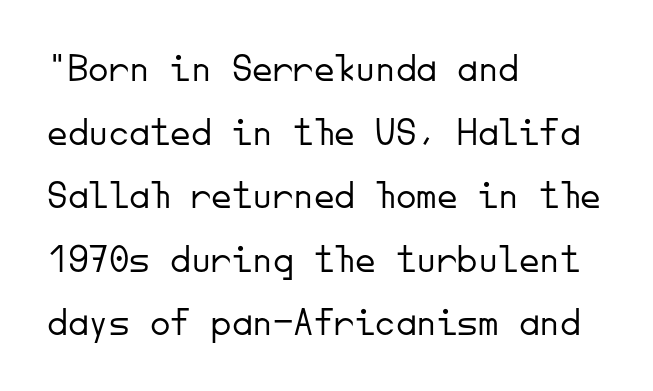
{"serif": "no", "italic": "no", "bold": "no", "weight": "light", "width": "normal", "stroke_contrast": "low", "x_height": "small", "monospaced": "yes", "underline": "no", "align": "left", "line_spacing": "normal", "line_spacing_ratio": 1.55, "letter_spacing": "normal", "letter_spacing_em": 0.0, "glyph_px": 41}
